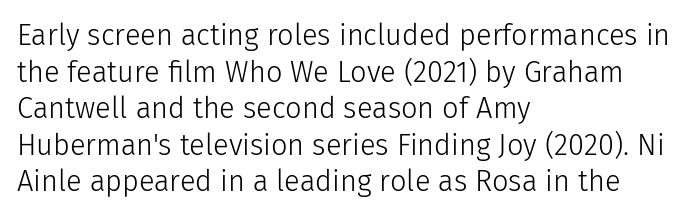
{"serif": "no", "italic": "no", "bold": "no", "weight": "light", "width": "normal", "stroke_contrast": "low", "x_height": "medium", "monospaced": "no", "underline": "no", "align": "left", "line_spacing": "normal", "line_spacing_ratio": 1.26, "letter_spacing": "normal", "letter_spacing_em": 0.0, "glyph_px": 29}
